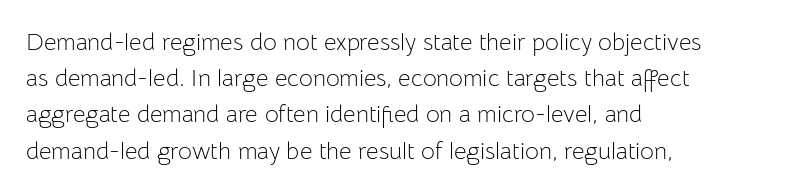
{"italic": "no", "bold": "no", "underline": "no", "align": "left", "line_spacing": "normal", "line_spacing_ratio": 1.51, "letter_spacing": "normal", "letter_spacing_em": 0.0, "glyph_px": 24}
